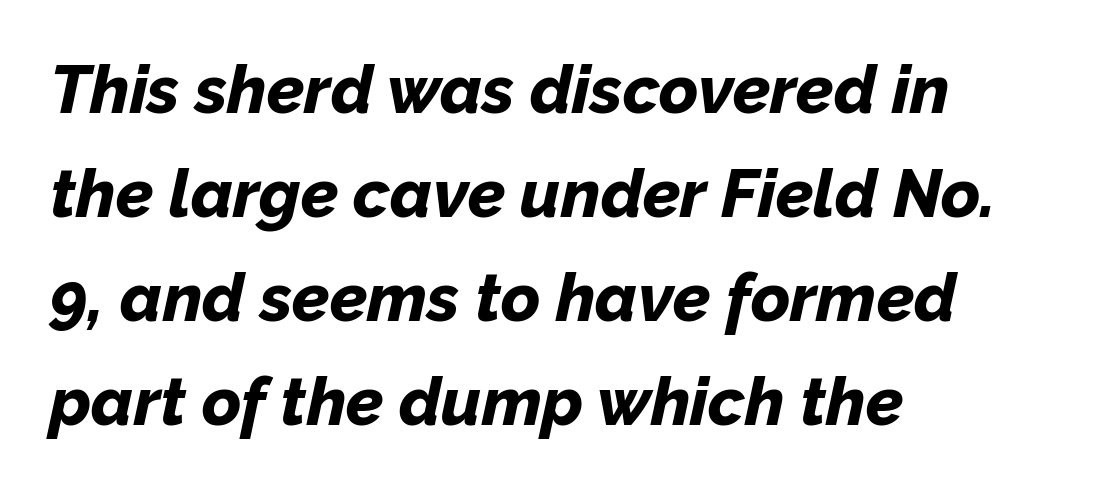
Do the characters align in a grid? No, the font is proportional. No extra tracking has been applied to these lines. The zone under the glyphs is completely vacant. The letters are bold, with thick, heavy strokes. All the whitespace from short lines collects on the right.
